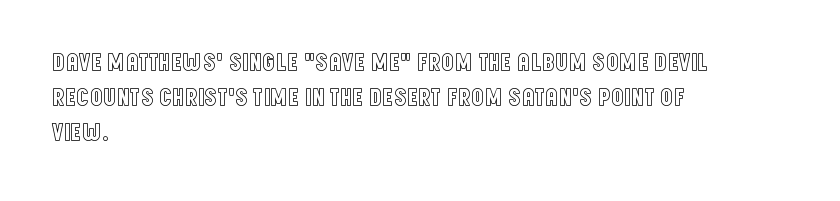
{"italic": "no", "underline": "no", "align": "left", "line_spacing": "normal", "line_spacing_ratio": 1.41, "letter_spacing": "normal", "letter_spacing_em": 0.0, "glyph_px": 25}
